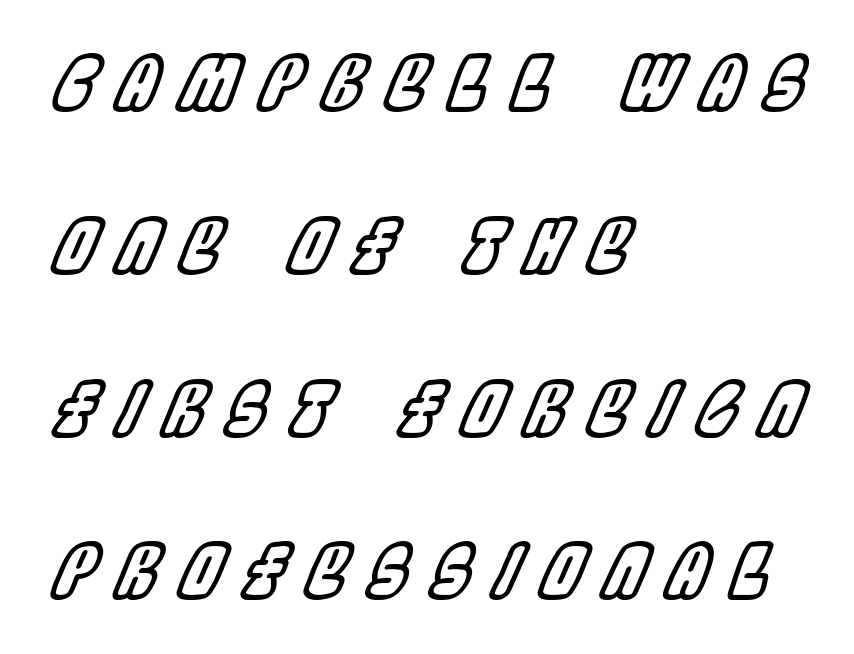
The image shows 74 px condensed type, italic (leaning right); set left-aligned, loose line spacing (2.2x), unusually wide letter spacing (+0.29 em), not underlined; a large x-height.
